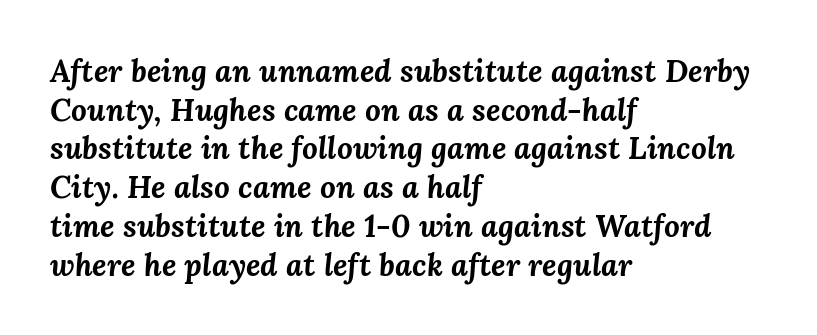
The image shows 31 px bold type, italic (leaning right); set left-aligned, normal line spacing (1.25x), normal letter spacing, not underlined; medium stroke contrast and a medium x-height.
